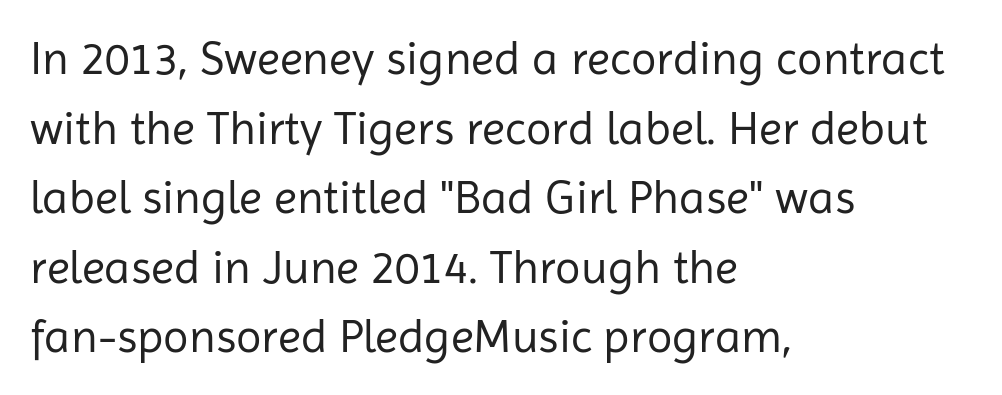
Examine the stroke ends and you'll find no serifs. The gap between lines stays unmarked. The font is comparable to plain body text, perhaps lighter. Varying glyph widths throughout — classic text-font behaviour. Left-aligned paragraph, ragged on the right.
